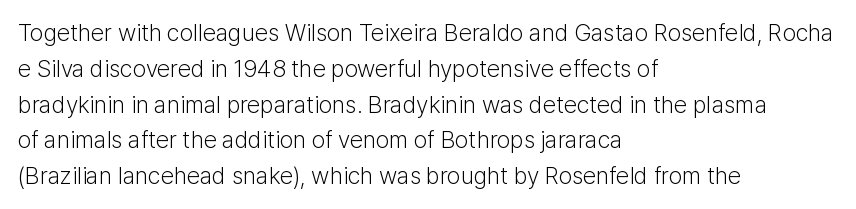
Q: Is the text bold? A: No.
Q: Is the text italic (slanted)? A: No, it is upright.
Q: Is the text underlined? A: No.
Q: How is the paragraph aligned? A: Left-aligned.
Q: Is the spacing between letters normal or unusually wide? A: Normal.
Q: Is the spacing between lines tight, normal or loose? A: Normal.
